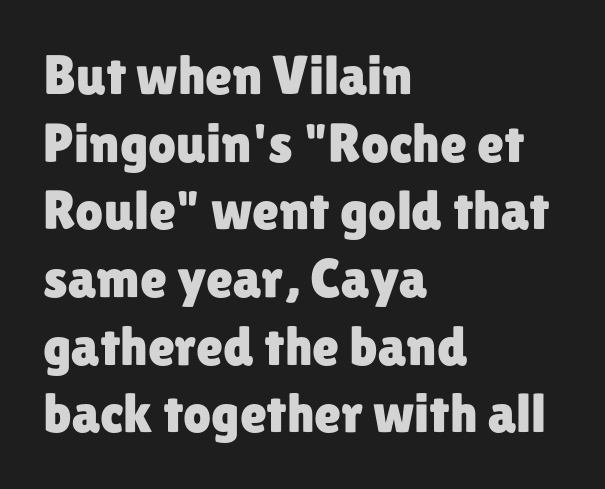
The compositor pushed each line to the left boundary. Observe the ordinary spacing: letters are neighbours, not strangers. Honestly, there is no underline to notice here at all. The face used here is a sans, in the tradition of grotesques and geometrics.
